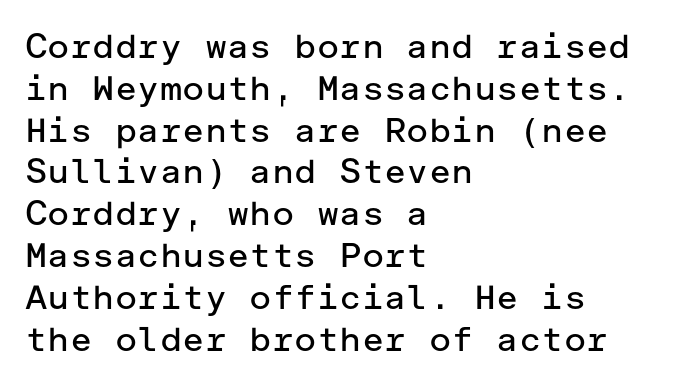
The image shows 34 px regular-weight sans-serif type, upright; set left-aligned, line spacing 1.23x, normal letter spacing, not underlined; low stroke contrast and a medium x-height.
